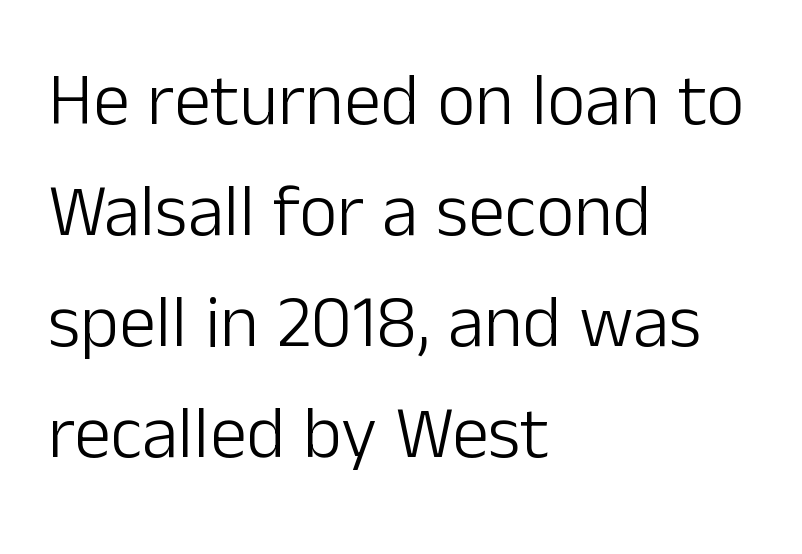
Italic? Not at all — the glyphs are vertical. Quick note: interline space is typical. Honestly, the letter spacing is just normal — you wouldn't notice it. These lines are rendered in a variable-pitch font. The glyphs are unaccompanied by any horizontal stroke below them. Horizontally, the lines are justified to the leading edge only.
